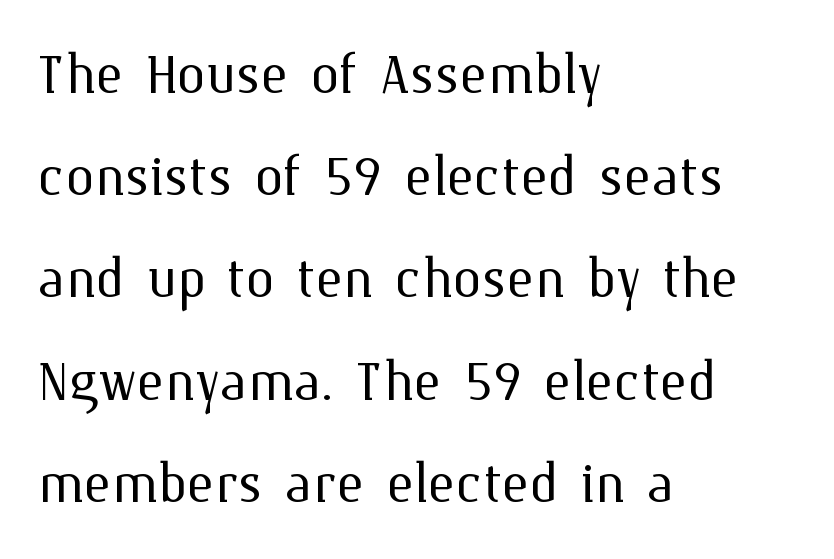
Lines of text with bare space underneath. Is the letter spacing exaggerated? No — it looks like the ordinary default. Here the designer chose a conventional face with non-uniform glyph widths. Posture: straight, roman, zero tilt. A light-to-regular cut is what we see here.
